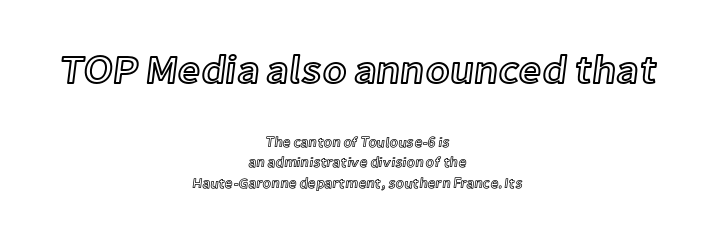
The image shows 40 px text type; set centered, normal line spacing (1.45x), normal letter spacing, not underlined; the first (top) block is 2.86x larger; a medium x-height.
